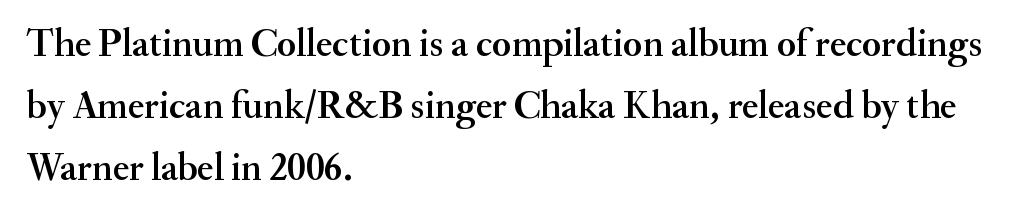
{"serif": "yes", "italic": "no", "width": "normal", "stroke_contrast": "medium", "x_height": "small", "monospaced": "no", "underline": "no", "align": "left", "line_spacing": "normal", "line_spacing_ratio": 1.59, "letter_spacing": "normal", "letter_spacing_em": 0.0, "glyph_px": 39}
